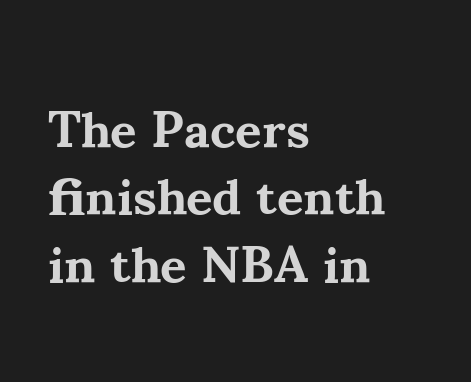
{"serif": "yes", "italic": "no", "bold": "yes", "weight": "bold", "width": "normal", "stroke_contrast": "medium", "x_height": "small", "monospaced": "no", "underline": "no", "align": "left", "line_spacing": "normal", "line_spacing_ratio": 1.32, "letter_spacing": "normal", "letter_spacing_em": 0.0, "glyph_px": 51}
